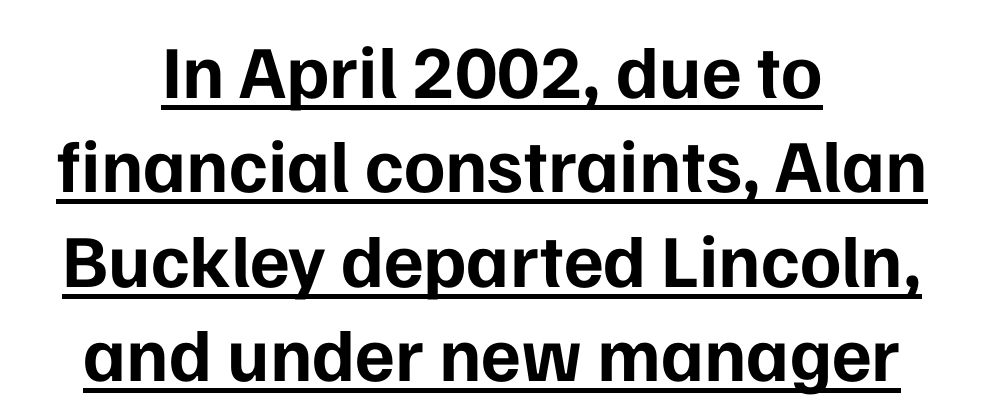
Q: Is the text bold? A: Yes.
Q: Is the text italic (slanted)? A: No, it is upright.
Q: Is the typeface a serif or a sans-serif typeface? A: Sans-serif.
Q: Is the text underlined? A: Yes.
Q: How is the paragraph aligned? A: Centered.
Q: Is the spacing between letters normal or unusually wide? A: Normal.
Q: Is the spacing between lines tight, normal or loose? A: Normal.
Q: Width (condensed, normal, or wide)? A: Normal.
Q: Stroke contrast? A: Low.
Q: x-height? A: Medium.
Q: Monospaced? A: No.
